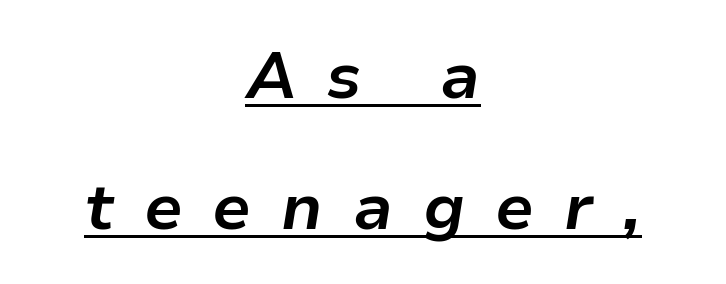
The whitespace from short lines is split evenly between both sides. The letters are slanted; this is an italic face. Chunky letters — that's bold for sure. In terms of leading, this rendering errs on the spacious side. Looks like regular typesetting: each glyph gets only the width it needs. A baseline rule has been typeset under these characters.
